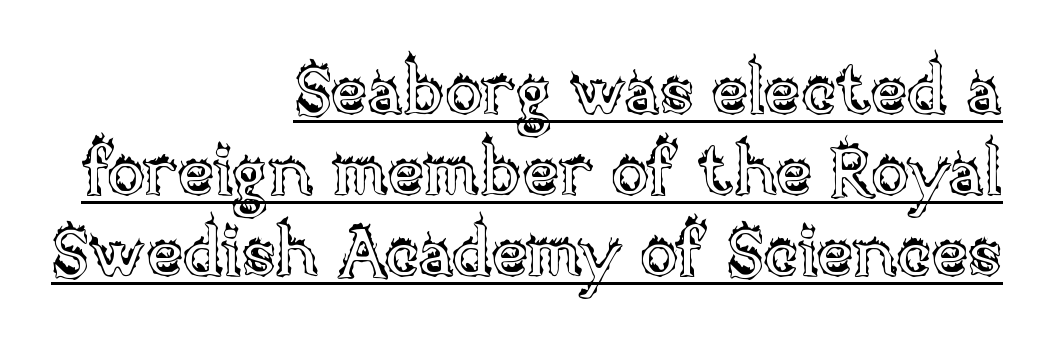
Spacing verdict: proportional, widths tailored to each character. The string is rendered with underlining switched on. Standard letterfit; no display-style spreading of the glyphs. Does the copy run flush right? Yes — the right margin is perfectly even.
